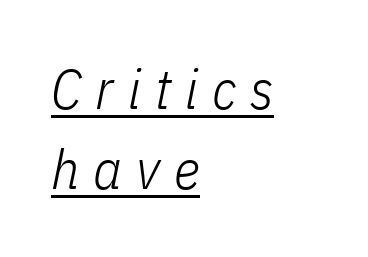
The image shows 56 px light, condensed type, italic (leaning right); set left-aligned, normal line spacing (1.43x), unusually wide letter spacing (+0.25 em), underlined; low stroke contrast and a medium x-height.
